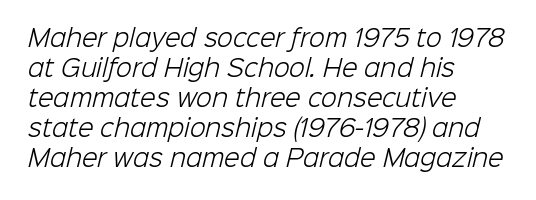
Q: Is the text bold? A: No.
Q: Is the text underlined? A: No.
Q: How is the paragraph aligned? A: Left-aligned.
Q: Is the spacing between letters normal or unusually wide? A: Normal.
Q: Is the spacing between lines tight, normal or loose? A: Normal.
